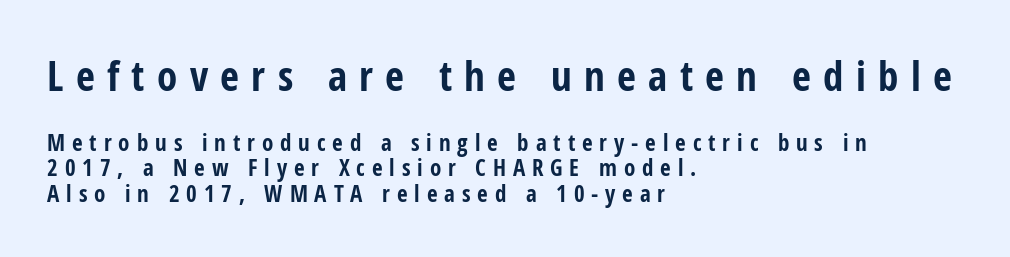
The words here are not underlined. If you squint, the top block still reads clearly — it's the larger of the two. Vertical strokes here are truly vertical. Heft: maximum for text — a bold. The face used here is proportionally spaced, like ordinary book or web type.
